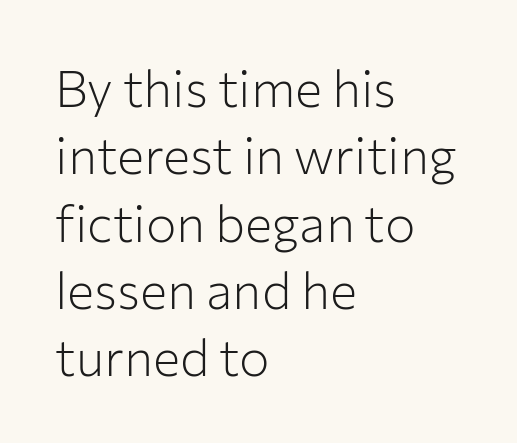
The rendering uses natural spacing where letterforms have individual widths. Decoration check: the copy has no underline. Every stem runs plumb, perpendicular to the baseline. In terms of letterspacing, this is plain default setting. Regarding serifs, this sample does without them. Honestly, the row spacing looks completely unremarkable.
